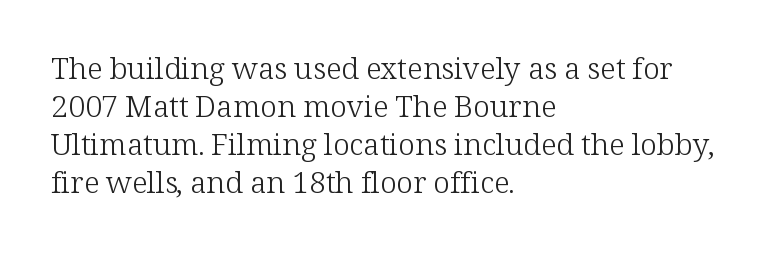
Q: Is the text bold? A: No.
Q: Is the text italic (slanted)? A: No, it is upright.
Q: Is the typeface a serif or a sans-serif typeface? A: Serif.
Q: Is the text underlined? A: No.
Q: How is the paragraph aligned? A: Left-aligned.
Q: Is the spacing between letters normal or unusually wide? A: Normal.
Q: Is the spacing between lines tight, normal or loose? A: Normal.
Q: Width (condensed, normal, or wide)? A: Normal.
Q: Stroke contrast? A: Low.
Q: x-height? A: Medium.
Q: Monospaced? A: No.
